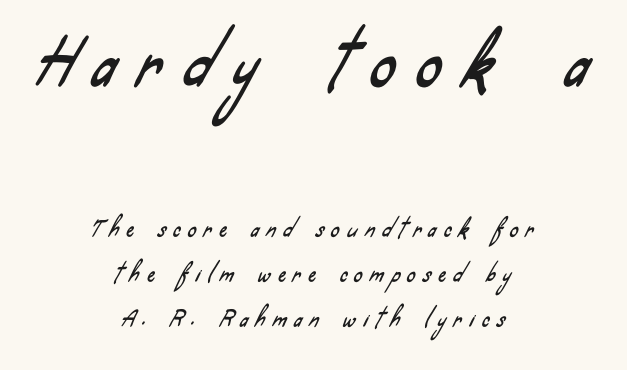
{"serif": "no", "width": "condensed", "stroke_contrast": "low", "x_height": "small", "monospaced": "no", "underline": "no", "align": "center", "line_spacing": "loose", "line_spacing_ratio": 2.15, "letter_spacing": "wide", "letter_spacing_em": 0.37, "larger_block": "first", "size_ratio": 2.95, "glyph_px": 62}
